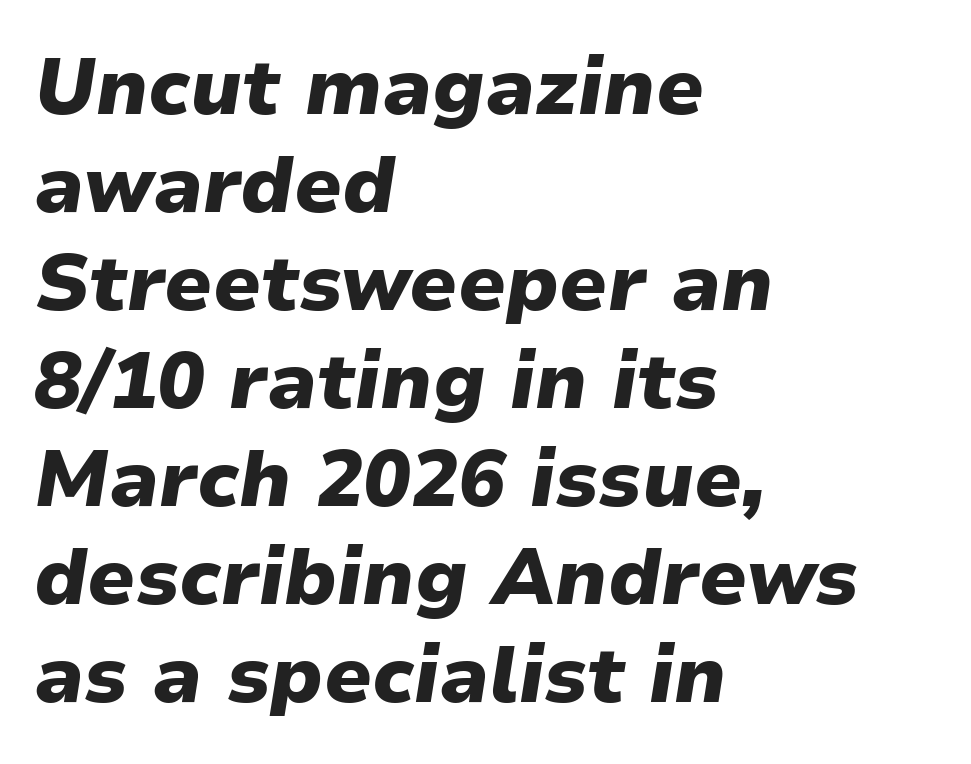
Q: Is the text bold? A: Yes.
Q: Is the text italic (slanted)? A: Yes, it leans right by about 9 degrees.
Q: Is the text underlined? A: No.
Q: How is the paragraph aligned? A: Left-aligned.
Q: Is the spacing between letters normal or unusually wide? A: Normal.
Q: Width (condensed, normal, or wide)? A: Normal.
Q: Stroke contrast? A: Low.
Q: x-height? A: Medium.
Q: Monospaced? A: No.
